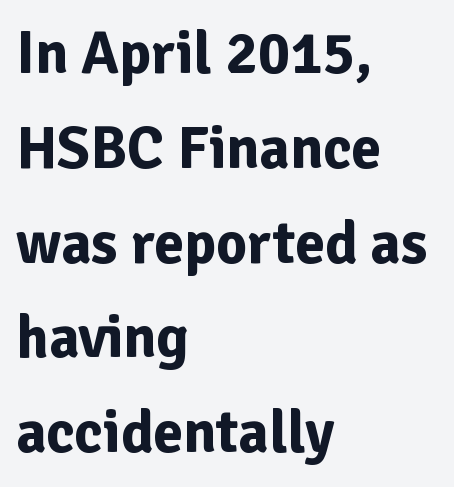
Short note: letters normally spaced. These lines sit exactly where default settings would place them. This is the regular roman posture of the typeface. The face used here is proportionally spaced, like ordinary book or web type. Nope, no serifs anywhere on these letters.
